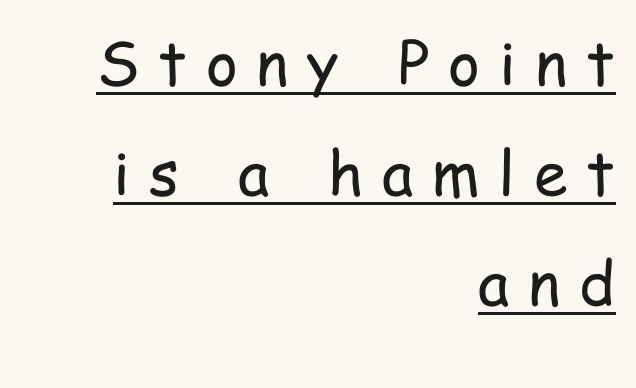
Q: Is the text bold? A: No.
Q: Is the text italic (slanted)? A: No, it is upright.
Q: Is the typeface a serif or a sans-serif typeface? A: Sans-serif.
Q: Is the text underlined? A: Yes.
Q: How is the paragraph aligned? A: Right-aligned.
Q: Is the spacing between letters normal or unusually wide? A: Unusually wide.
Q: Width (condensed, normal, or wide)? A: Condensed.
Q: Stroke contrast? A: Low.
Q: x-height? A: Medium.
Q: Monospaced? A: No.
